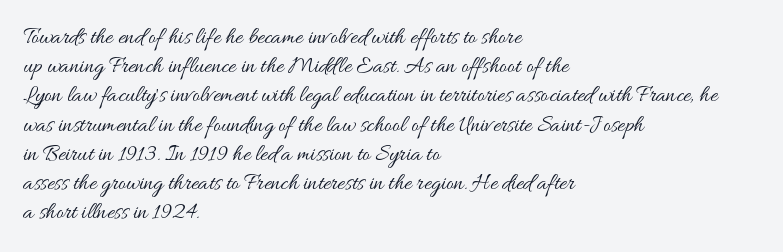
Q: Is the text bold? A: No.
Q: Is the text italic (slanted)? A: Yes.
Q: Is the text underlined? A: No.
Q: How is the paragraph aligned? A: Left-aligned.
Q: Is the spacing between letters normal or unusually wide? A: Normal.
Q: Is the spacing between lines tight, normal or loose? A: Normal.
